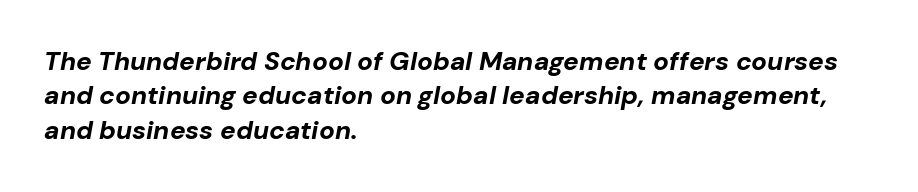
The image shows 26 px bold type, italic (leaning right); set left-aligned, normal line spacing (1.32x), normal letter spacing, not underlined.
